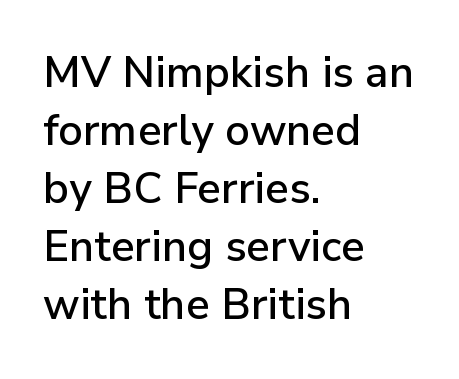
The image shows 43 px sans-serif type, upright; set left-aligned, normal line spacing (1.35x), normal letter spacing, not underlined; low stroke contrast and a medium x-height.
